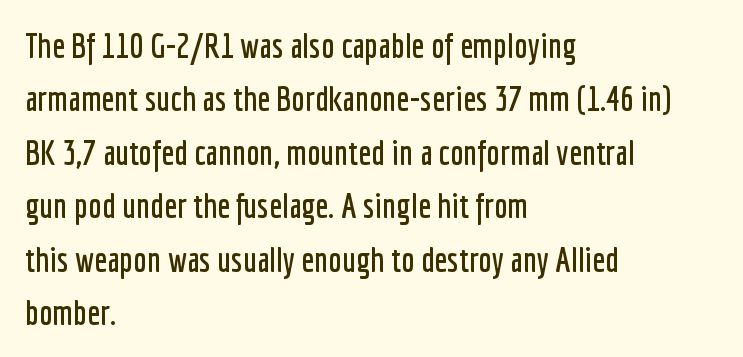
Q: Is the text italic (slanted)? A: No, it is upright.
Q: Is the typeface a serif or a sans-serif typeface? A: Sans-serif.
Q: Is the text underlined? A: No.
Q: How is the paragraph aligned? A: Left-aligned.
Q: Is the spacing between letters normal or unusually wide? A: Normal.
Q: Is the spacing between lines tight, normal or loose? A: Normal.
Q: Width (condensed, normal, or wide)? A: Condensed.
Q: Stroke contrast? A: Low.
Q: x-height? A: Medium.
Q: Monospaced? A: No.
